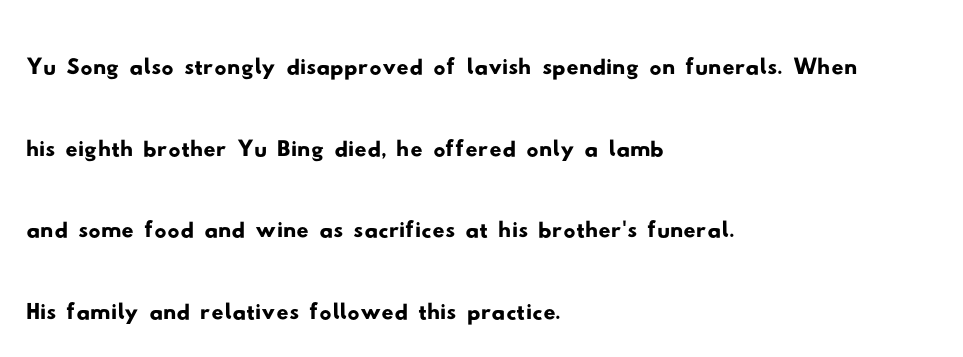
{"serif": "no", "width": "wide", "stroke_contrast": "low", "x_height": "small", "monospaced": "no", "underline": "no", "align": "left", "line_spacing": "normal", "line_spacing_ratio": 1.36, "letter_spacing": "normal", "letter_spacing_em": 0.0, "glyph_px": 60}
